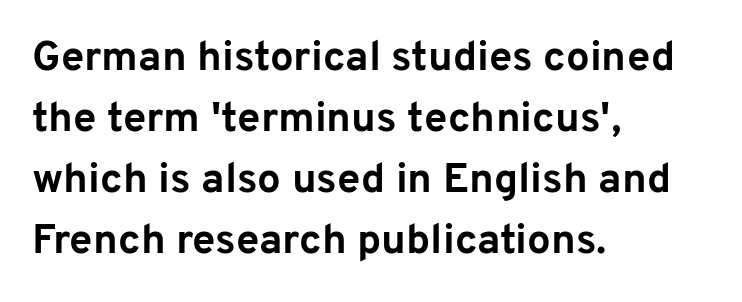
Vertical strokes here are truly vertical. These lines sit exactly where default settings would place them. Notice how the passage keeps a crisp vertical edge on the left only. Nothing unusual about the tracking: characters are spaced as the font intends. The characters display no serif detailing; their extremities are plain. Descenders are the only things crossing below the line.
